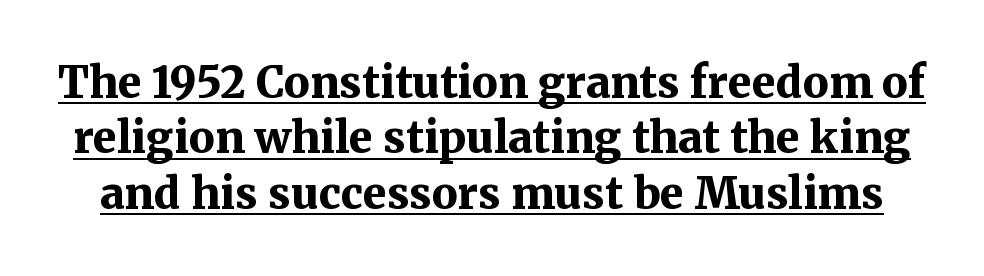
Q: Is the text bold? A: Yes.
Q: Is the text italic (slanted)? A: No, it is upright.
Q: Is the typeface a serif or a sans-serif typeface? A: Serif.
Q: Is the text underlined? A: Yes.
Q: Is the spacing between letters normal or unusually wide? A: Normal.
Q: Is the spacing between lines tight, normal or loose? A: Normal.
Q: Width (condensed, normal, or wide)? A: Normal.
Q: Stroke contrast? A: Medium.
Q: x-height? A: Medium.
Q: Monospaced? A: No.
